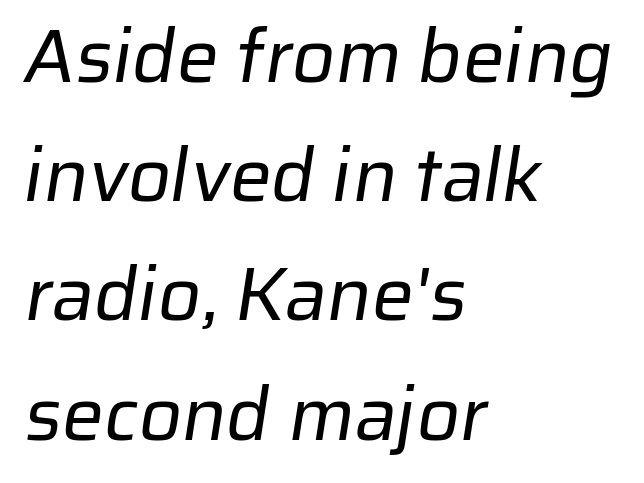
{"serif": "no", "bold": "no", "weight": "regular", "width": "normal", "stroke_contrast": "low", "x_height": "medium", "monospaced": "no", "underline": "no", "align": "left", "line_spacing": "normal", "line_spacing_ratio": 1.59, "letter_spacing": "normal", "letter_spacing_em": 0.0, "glyph_px": 75}
